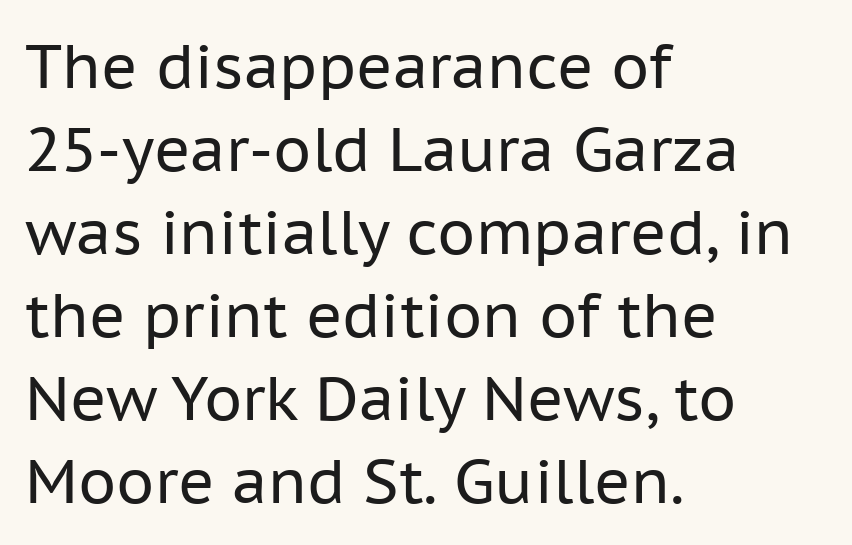
The passage shown has conventional tracking throughout. Vertical spacing — default. The axis of the letterforms is exactly vertical. Quick note: underline off. These lines are composed in type without serifs. The rag falls on the right side of this text block.
